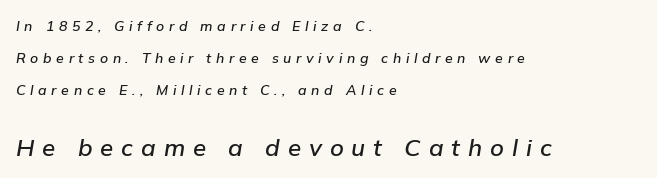
Q: Is the text italic (slanted)? A: Yes, it leans right by about 9 degrees.
Q: Is the text underlined? A: No.
Q: How is the paragraph aligned? A: Left-aligned.
Q: Is the spacing between letters normal or unusually wide? A: Unusually wide.
Q: Is the spacing between lines tight, normal or loose? A: Loose.
Q: Which block of text is set in a larger size, the first (top) or the second (bottom)? A: The second (bottom) one.
